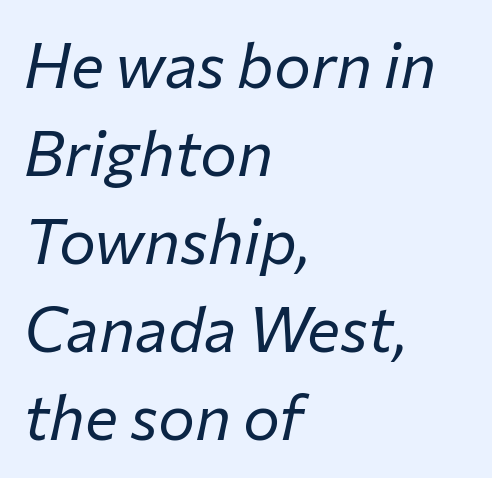
This reads as an unemphasized weight, regular at the heaviest. The axis of the letterforms is tilted away from vertical. Descender tails drop into unmarked territory. Regular leading. Varying glyph widths throughout — classic text-font behaviour.
